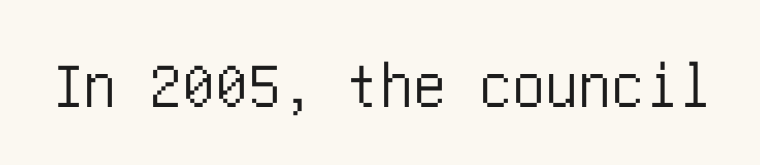
The horizontal fit of the characters is conventional and even. The letters stand straight up with perfectly vertical stems. Descender tails drop into unmarked territory. These lines are composed in type without serifs.
